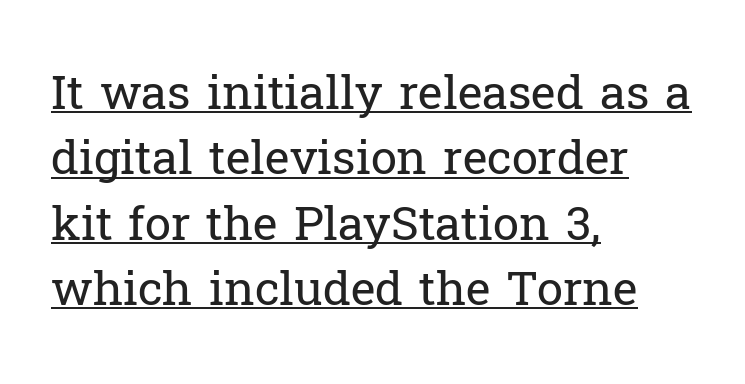
The image shows 47 px regular-weight serif type, upright; set left-aligned, normal line spacing (1.39x), normal letter spacing, underlined; low stroke contrast and a medium x-height.
